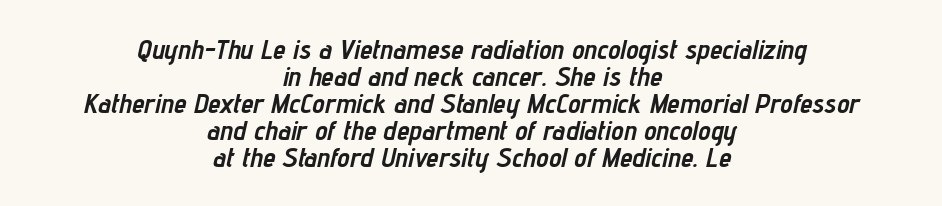
The image shows 28 px semibold, condensed type, italic (leaning right); set centered, tight line spacing (0.96x), normal letter spacing, not underlined; low stroke contrast and a medium x-height.
